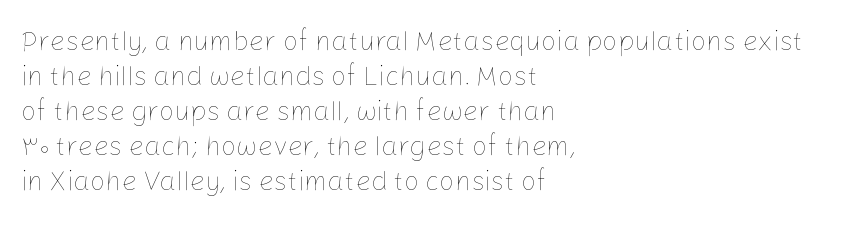
{"italic": "no", "bold": "no", "underline": "no", "align": "left", "line_spacing": "normal", "line_spacing_ratio": 1.3, "letter_spacing": "normal", "letter_spacing_em": 0.0, "glyph_px": 27}
